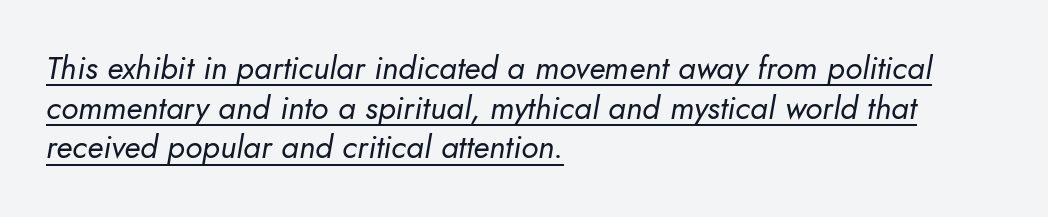
The image shows 32 px regular-weight type, italic (leaning right); set left-aligned, line spacing 1.24x, normal letter spacing, underlined; low stroke contrast and a small x-height.
